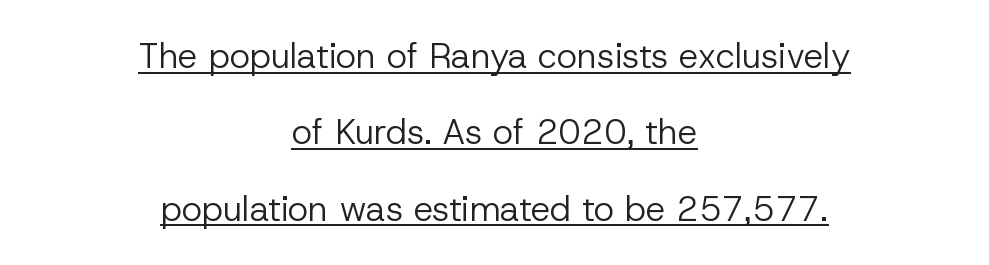
The image shows 35 px regular-weight sans-serif type, upright; set centered, loose line spacing (2.18x), normal letter spacing, underlined; low stroke contrast and a medium x-height.
